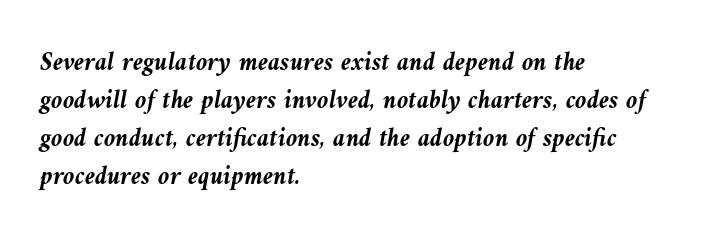
{"italic": "yes", "lean": "left", "slant_degrees": 9, "bold": "yes", "underline": "no", "align": "left", "line_spacing": "normal", "line_spacing_ratio": 1.46, "letter_spacing": "normal", "letter_spacing_em": 0.0, "glyph_px": 26}
